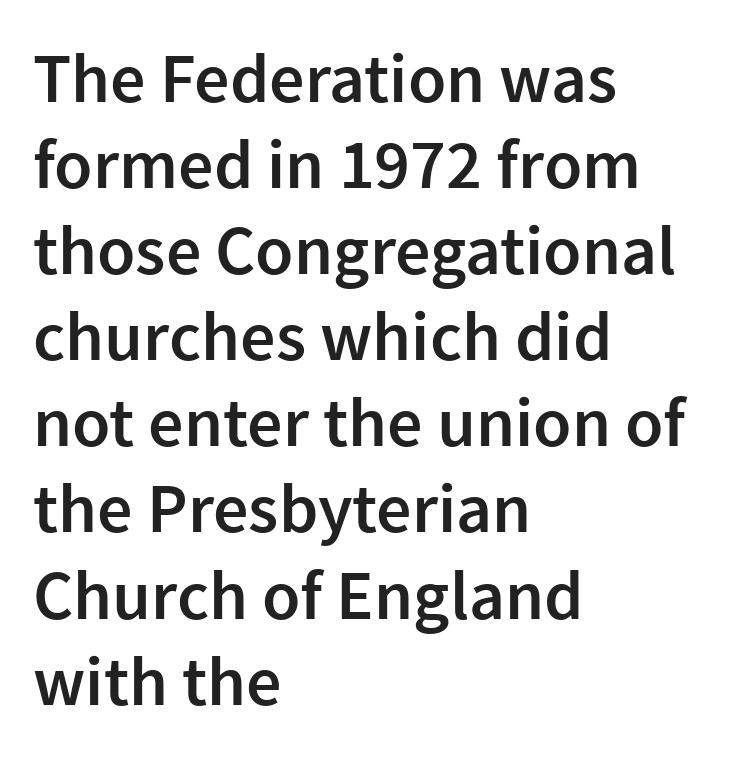
Q: Is the text bold? A: Semi-bold.
Q: Is the text italic (slanted)? A: No, it is upright.
Q: Is the typeface a serif or a sans-serif typeface? A: Sans-serif.
Q: Is the text underlined? A: No.
Q: How is the paragraph aligned? A: Left-aligned.
Q: Is the spacing between letters normal or unusually wide? A: Normal.
Q: Width (condensed, normal, or wide)? A: Normal.
Q: Stroke contrast? A: Low.
Q: x-height? A: Medium.
Q: Monospaced? A: No.
